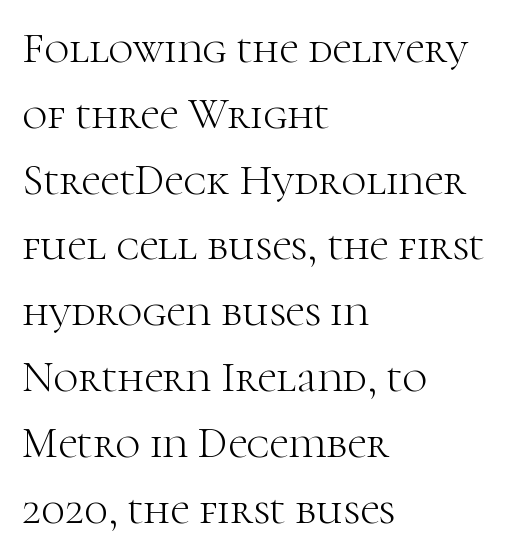
Teacher's note: observe the even left margin — that is flush-left alignment. Letters rest on an invisible, unmarked baseline. This sample keeps an unexceptional amount of space between lines. Posture: vertical. Stroke terminals: seriffed.
